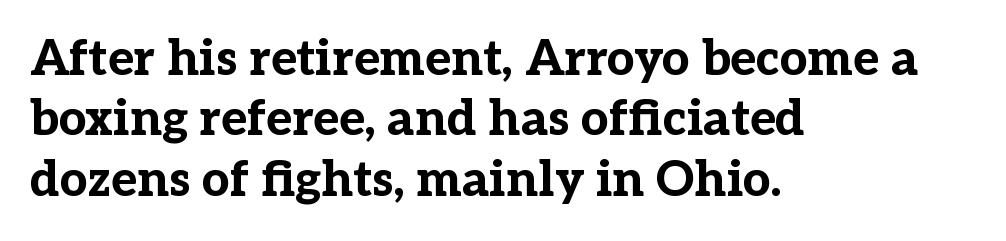
{"serif": "yes", "italic": "no", "bold": "yes", "weight": "bold", "width": "normal", "stroke_contrast": "low", "x_height": "medium", "monospaced": "no", "underline": "no", "align": "left", "line_spacing_ratio": 1.23, "letter_spacing": "normal", "letter_spacing_em": 0.0, "glyph_px": 49}
